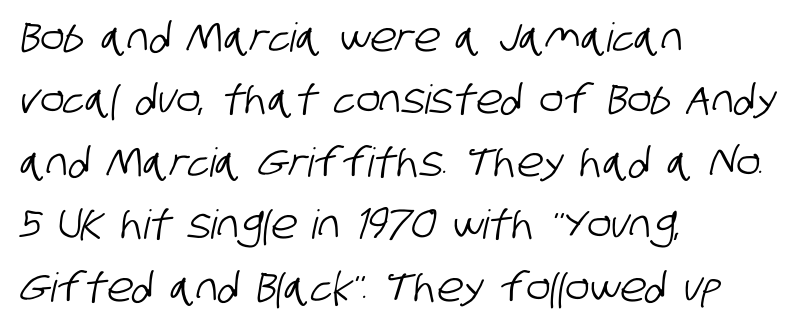
{"serif": "no", "width": "condensed", "stroke_contrast": "low", "x_height": "large", "monospaced": "no", "underline": "no", "align": "left", "line_spacing": "normal", "line_spacing_ratio": 1.56, "letter_spacing": "normal", "letter_spacing_em": 0.0, "glyph_px": 40}
